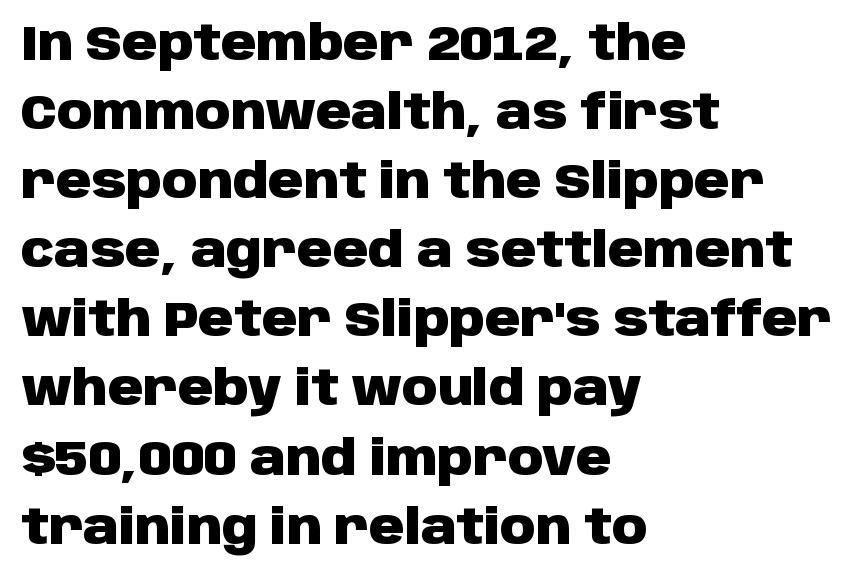
Q: Is the text bold? A: Yes.
Q: Is the text italic (slanted)? A: No, it is upright.
Q: Is the typeface a serif or a sans-serif typeface? A: Sans-serif.
Q: Is the text underlined? A: No.
Q: How is the paragraph aligned? A: Left-aligned.
Q: Is the spacing between letters normal or unusually wide? A: Normal.
Q: Is the spacing between lines tight, normal or loose? A: Normal.
Q: Width (condensed, normal, or wide)? A: Normal.
Q: Stroke contrast? A: Low.
Q: x-height? A: Large.
Q: Monospaced? A: No.
